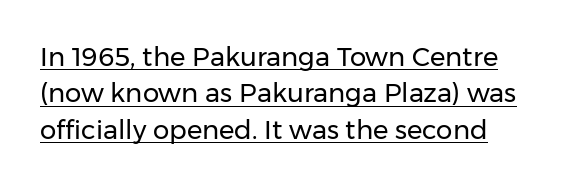
Q: Is the text bold? A: No.
Q: Is the text italic (slanted)? A: No, it is upright.
Q: Is the text underlined? A: Yes.
Q: Is the spacing between letters normal or unusually wide? A: Normal.
Q: Is the spacing between lines tight, normal or loose? A: Normal.
